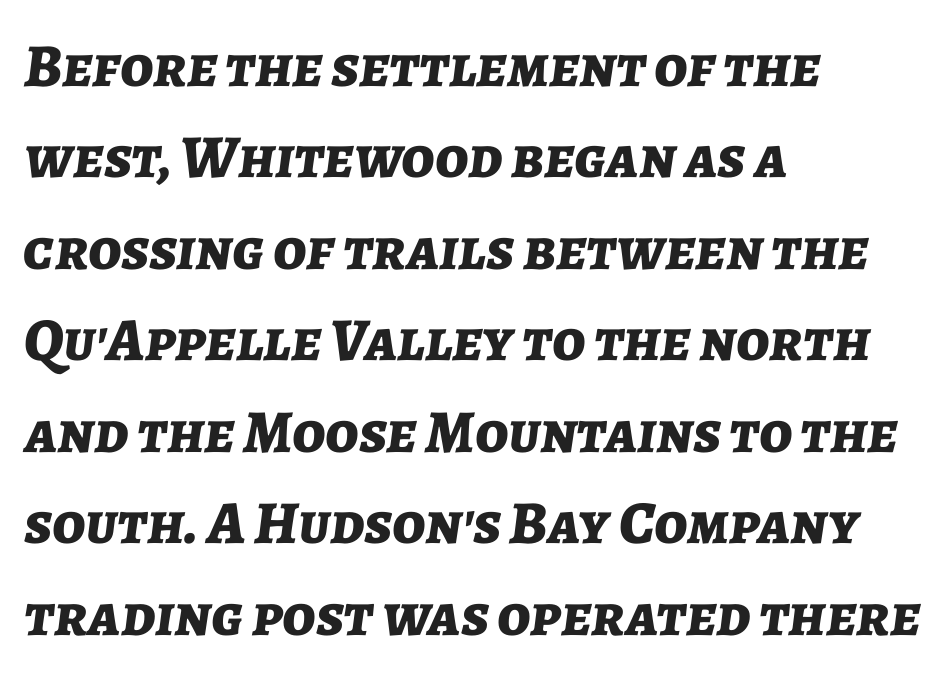
The image shows 61 px bold type, italic (leaning right); set left-aligned, normal line spacing (1.5x), normal letter spacing, not underlined; low stroke contrast and a medium x-height.
